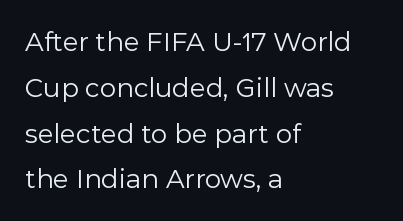
The image shows 26 px text type, upright; set left-aligned, line spacing 1.76x, normal letter spacing, not underlined.
